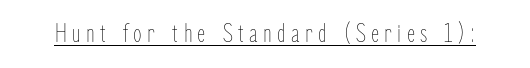
Q: Is the text bold? A: No.
Q: Is the text italic (slanted)? A: No, it is upright.
Q: Is the text underlined? A: Yes.
Q: Width (condensed, normal, or wide)? A: Condensed.
Q: Stroke contrast? A: Low.
Q: x-height? A: Medium.
Q: Monospaced? A: No.
